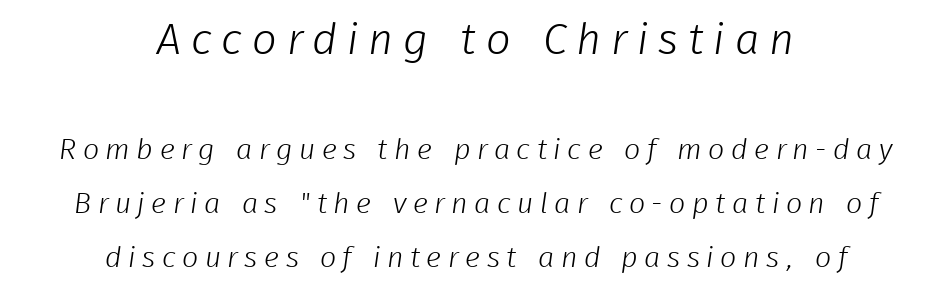
{"serif": "no", "bold": "no", "weight": "light", "width": "normal", "stroke_contrast": "low", "x_height": "medium", "monospaced": "no", "underline": "no", "align": "center", "line_spacing_ratio": 1.86, "letter_spacing": "wide", "letter_spacing_em": 0.22, "larger_block": "first", "size_ratio": 1.52, "glyph_px": 44}
